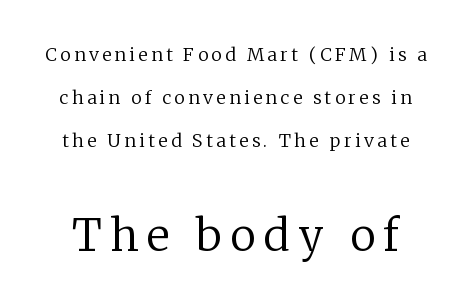
Q: Is the text bold? A: No.
Q: Is the text italic (slanted)? A: No, it is upright.
Q: Is the typeface a serif or a sans-serif typeface? A: Serif.
Q: Is the text underlined? A: No.
Q: Is the spacing between lines tight, normal or loose? A: Loose.
Q: Which block of text is set in a larger size, the first (top) or the second (bottom)? A: The second (bottom) one.
Q: Width (condensed, normal, or wide)? A: Normal.
Q: Stroke contrast? A: Low.
Q: x-height? A: Medium.
Q: Monospaced? A: No.
